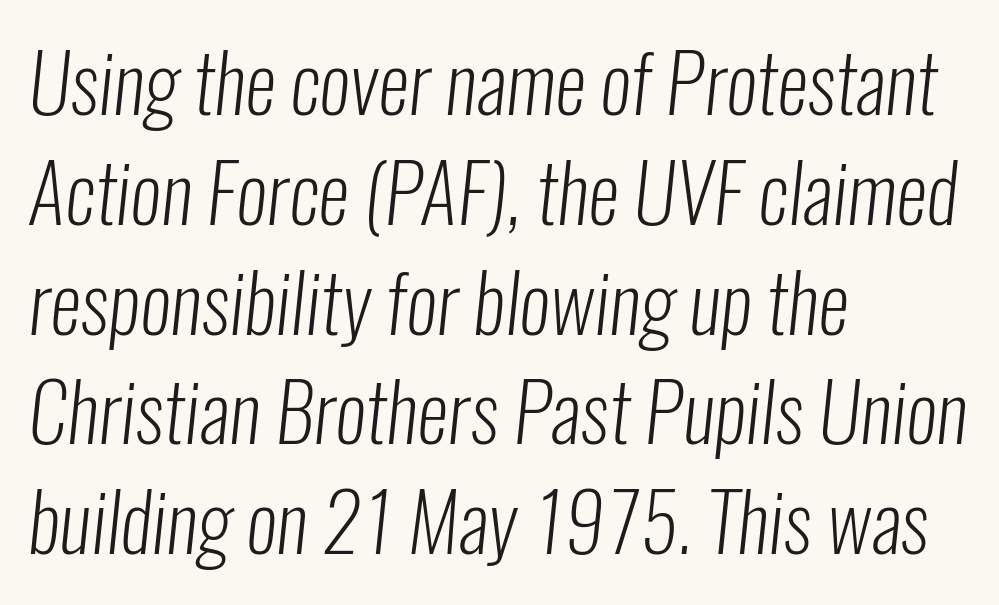
Note the varied advance widths — an 'i' is clearly narrower than an 'm'. In CSS terms this would be text-align: left. Between one letter and the next there's only the usual sliver of space. No extra ink here — the face is not bold.
